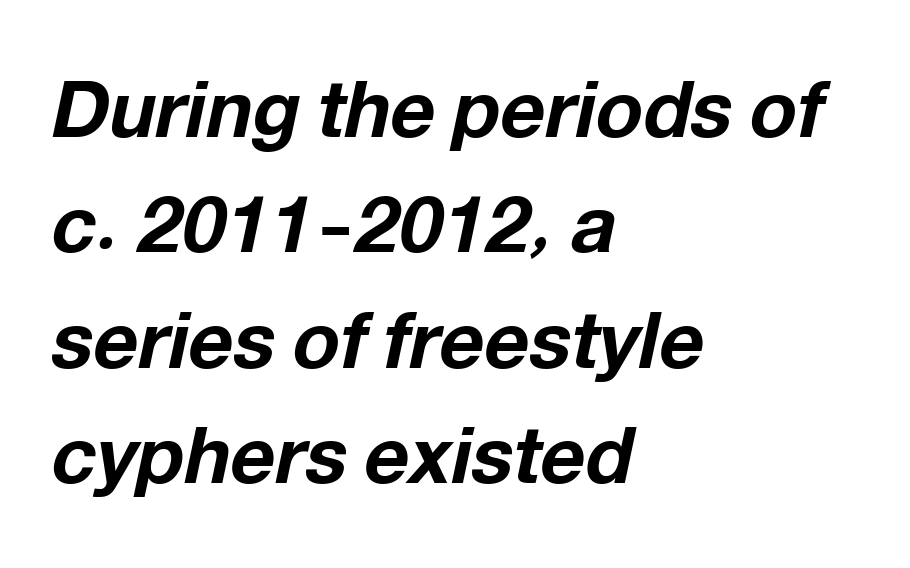
Q: Is the text bold? A: Yes.
Q: Is the text italic (slanted)? A: Yes, it leans right by about 12 degrees.
Q: Is the text underlined? A: No.
Q: How is the paragraph aligned? A: Left-aligned.
Q: Is the spacing between letters normal or unusually wide? A: Normal.
Q: Is the spacing between lines tight, normal or loose? A: Normal.
Q: Width (condensed, normal, or wide)? A: Normal.
Q: Stroke contrast? A: Low.
Q: x-height? A: Medium.
Q: Monospaced? A: No.
